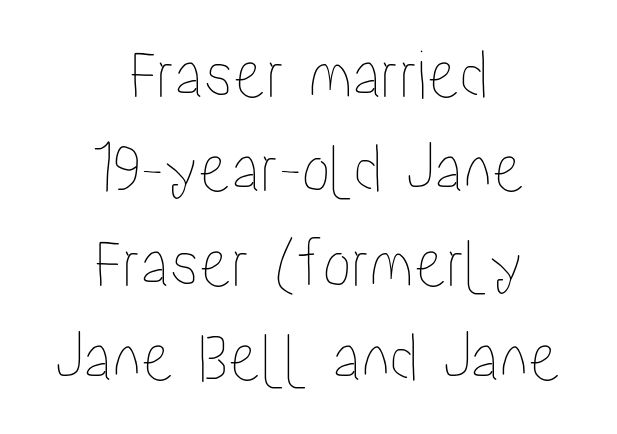
{"italic": "no", "width": "condensed", "stroke_contrast": "low", "x_height": "medium", "monospaced": "no", "underline": "no", "align": "center", "line_spacing": "normal", "line_spacing_ratio": 1.31, "letter_spacing": "normal", "letter_spacing_em": 0.0, "glyph_px": 72}
